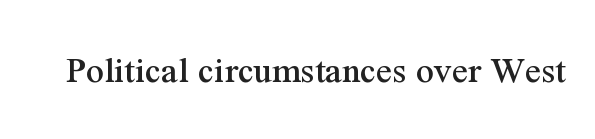
{"serif": "yes", "italic": "no", "width": "normal", "stroke_contrast": "medium", "x_height": "medium", "monospaced": "no", "underline": "no", "letter_spacing": "normal", "letter_spacing_em": 0.0, "glyph_px": 39}
